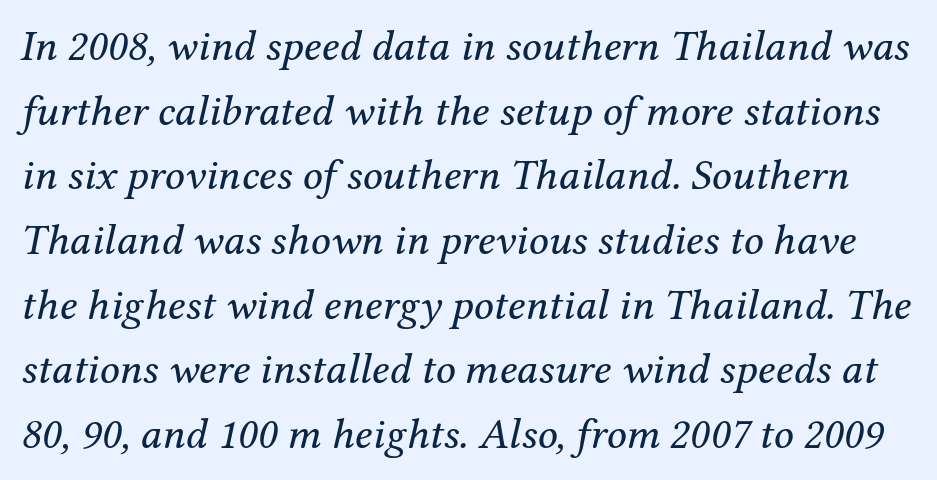
The image shows 44 px regular-weight serif type, italic (leaning right); set normal line spacing (1.47x), normal letter spacing, not underlined; medium stroke contrast and a medium x-height.
